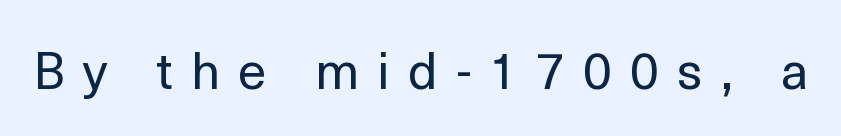
Q: Is the text bold? A: No.
Q: Is the text italic (slanted)? A: No, it is upright.
Q: Is the typeface a serif or a sans-serif typeface? A: Sans-serif.
Q: Is the text underlined? A: No.
Q: Is the spacing between letters normal or unusually wide? A: Unusually wide.
Q: Width (condensed, normal, or wide)? A: Normal.
Q: x-height? A: Medium.
Q: Monospaced? A: No.
